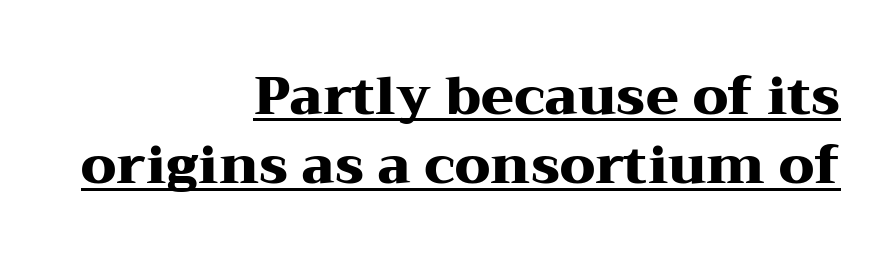
The image shows 53 px heavy, wide serif type, upright; set right-aligned, normal line spacing (1.31x), normal letter spacing, underlined; medium stroke contrast and a medium x-height.
